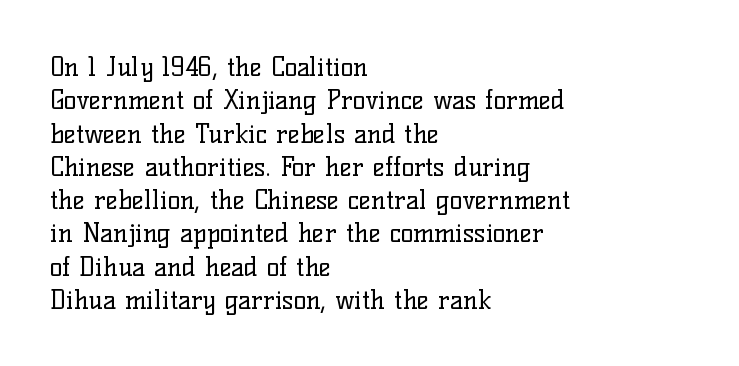
The image shows 26 px text type, upright; set left-aligned, normal line spacing (1.28x), normal letter spacing, not underlined.
